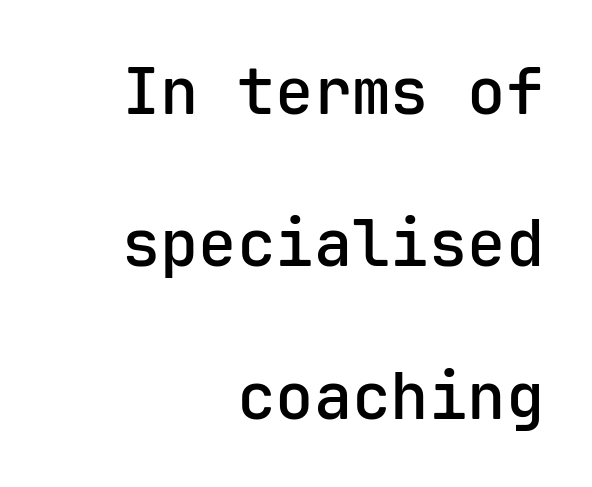
Q: Is the text bold? A: Semi-bold.
Q: Is the text italic (slanted)? A: No, it is upright.
Q: Is the typeface a serif or a sans-serif typeface? A: Sans-serif.
Q: Is the text underlined? A: No.
Q: How is the paragraph aligned? A: Right-aligned.
Q: Is the spacing between letters normal or unusually wide? A: Normal.
Q: Is the spacing between lines tight, normal or loose? A: Loose.
Q: Width (condensed, normal, or wide)? A: Normal.
Q: Stroke contrast? A: Low.
Q: x-height? A: Medium.
Q: Monospaced? A: Yes.
